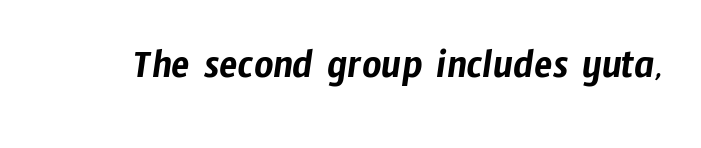
What stands out about the letter spacing? Nothing — it is the standard amount. Observe the absence of serifs on each vertical stroke in this sample. Looks like regular typesetting: each glyph gets only the width it needs. Underlining? Definitely not there.
